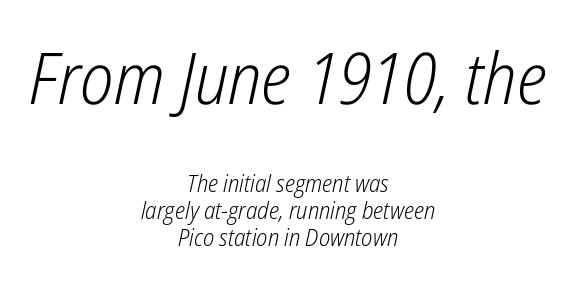
{"italic": "yes", "lean": "right", "slant_degrees": 12, "bold": "no", "weight": "light", "width": "condensed", "stroke_contrast": "low", "x_height": "medium", "monospaced": "no", "underline": "no", "align": "center", "line_spacing": "tight", "line_spacing_ratio": 1.14, "letter_spacing": "normal", "letter_spacing_em": 0.0, "larger_block": "first", "size_ratio": 2.96, "glyph_px": 71}
